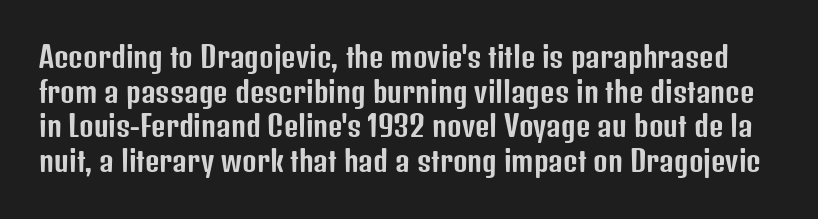
The image shows 28 px condensed sans-serif type, upright; set line spacing 1.24x, normal letter spacing, not underlined; low stroke contrast and a medium x-height.
